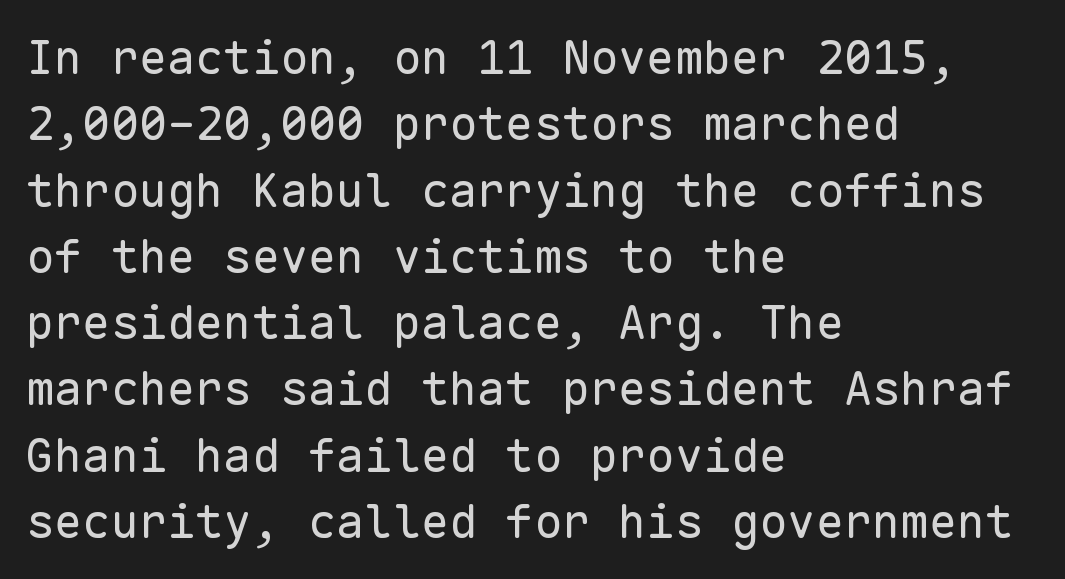
The paragraph has a hard left edge and a soft right edge. Ink coverage per letter is moderate at most. Every character here occupies the same horizontal width, giving the sample a typewriter-like rhythm. Default kerning and tracking; the words read as compact shapes. The typeface chosen for these lines omits serifs. Notice how descenders clear the ascenders below comfortably — that's standard leading.
